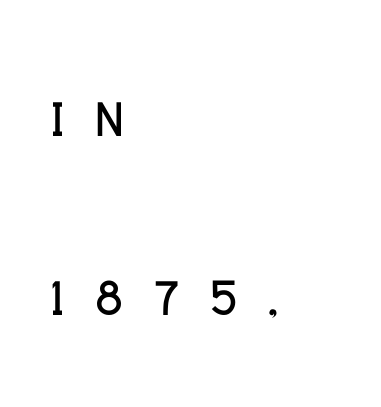
The image shows 75 px condensed sans-serif type, upright; set left-aligned, loose line spacing (2.39x), unusually wide letter spacing (+0.38 em), not underlined; low stroke contrast and a large x-height.
